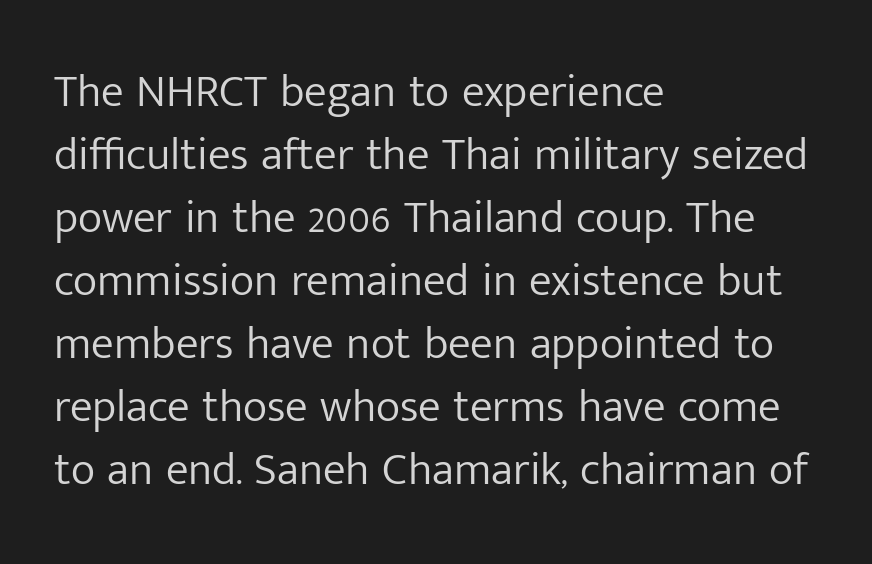
The font's upright variant was chosen for this text. Rows of type keep a routine distance in the vertical direction. Think of a printed novel: that variable character pitch is what you see here. Short and long lines alike share a common starting point at left. Check the space under the baseline: it is left empty. The letterforms sit shoulder to shoulder at normal distance.
